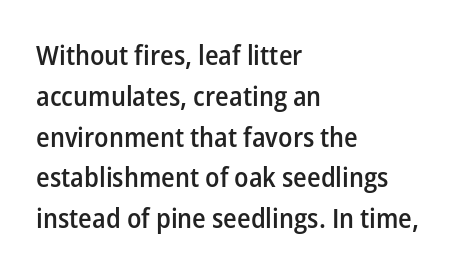
{"italic": "no", "bold": "semi", "underline": "no", "align": "left", "line_spacing": "normal", "line_spacing_ratio": 1.51, "letter_spacing": "normal", "letter_spacing_em": 0.0, "glyph_px": 27}
